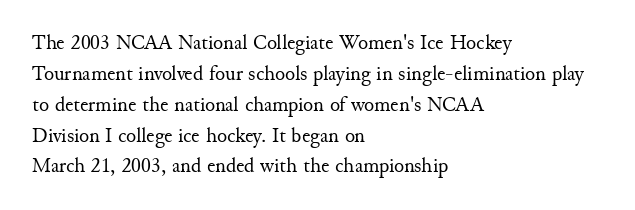
The image shows 21 px text type, upright; set left-aligned, normal line spacing (1.47x), normal letter spacing, not underlined.
